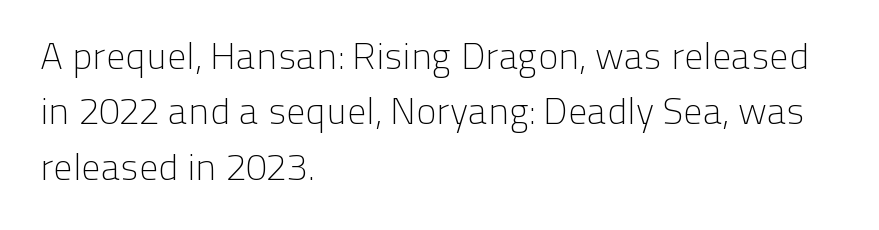
Character widths vary here, with narrow letters taking less room than wide ones. A light-to-regular cut is what we see here. Classification — sans serif. A typesetter would mark this as roman, not italic. The lines are quadded left. Underlining? Definitely not there.
